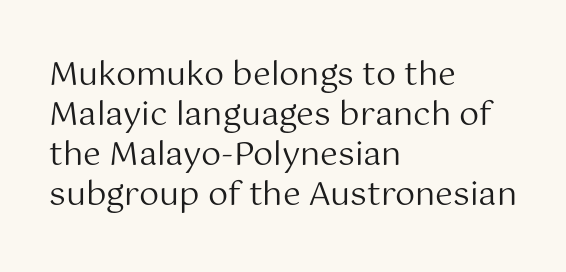
Q: Is the text bold? A: No.
Q: Is the text italic (slanted)? A: No, it is upright.
Q: Is the typeface a serif or a sans-serif typeface? A: Sans-serif.
Q: Is the text underlined? A: No.
Q: How is the paragraph aligned? A: Left-aligned.
Q: Is the spacing between letters normal or unusually wide? A: Normal.
Q: Is the spacing between lines tight, normal or loose? A: Normal.
Q: Width (condensed, normal, or wide)? A: Normal.
Q: Stroke contrast? A: Medium.
Q: x-height? A: Medium.
Q: Monospaced? A: No.
